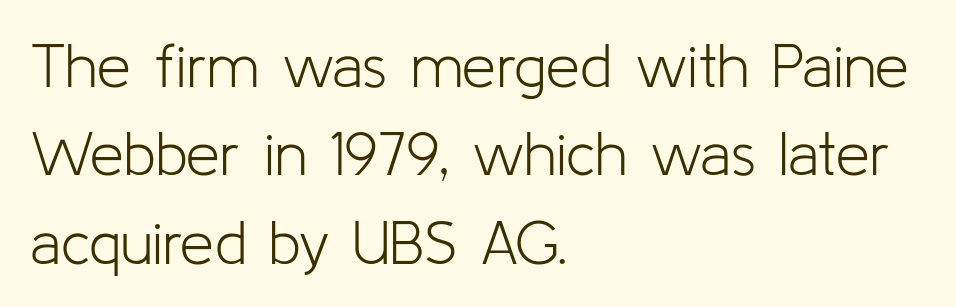
Q: Is the text bold? A: No.
Q: Is the text italic (slanted)? A: No, it is upright.
Q: Is the typeface a serif or a sans-serif typeface? A: Sans-serif.
Q: Is the text underlined? A: No.
Q: How is the paragraph aligned? A: Left-aligned.
Q: Is the spacing between letters normal or unusually wide? A: Normal.
Q: Is the spacing between lines tight, normal or loose? A: Normal.
Q: Width (condensed, normal, or wide)? A: Normal.
Q: Stroke contrast? A: Low.
Q: x-height? A: Medium.
Q: Monospaced? A: No.
